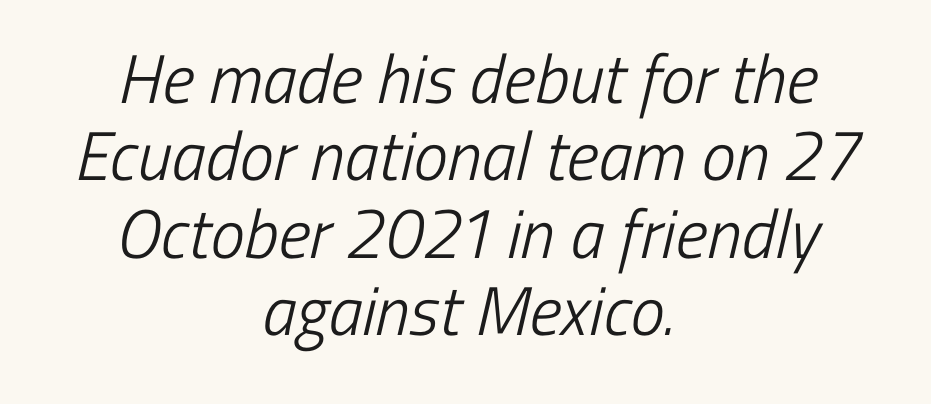
Q: Is the text bold? A: No.
Q: Is the typeface a serif or a sans-serif typeface? A: Sans-serif.
Q: Is the text underlined? A: No.
Q: How is the paragraph aligned? A: Centered.
Q: Is the spacing between letters normal or unusually wide? A: Normal.
Q: Is the spacing between lines tight, normal or loose? A: Tight.
Q: Width (condensed, normal, or wide)? A: Condensed.
Q: Stroke contrast? A: Low.
Q: x-height? A: Medium.
Q: Monospaced? A: No.
